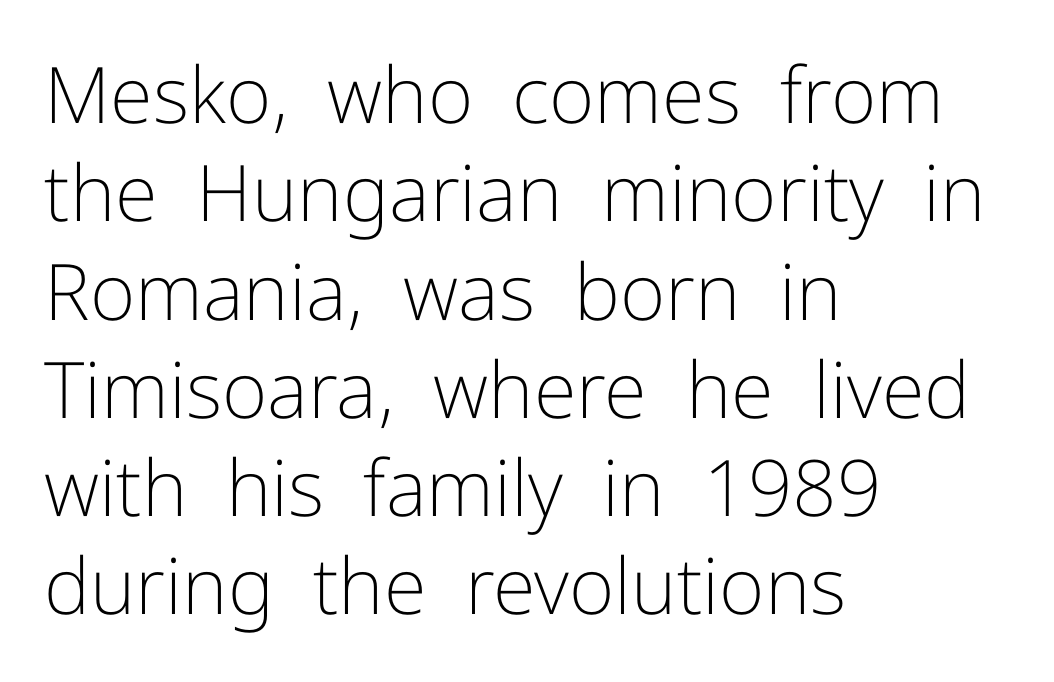
{"serif": "no", "italic": "no", "bold": "no", "weight": "light", "width": "normal", "stroke_contrast": "low", "x_height": "medium", "monospaced": "no", "underline": "no", "align": "left", "line_spacing": "normal", "line_spacing_ratio": 1.26, "letter_spacing": "normal", "letter_spacing_em": 0.0, "glyph_px": 78}
